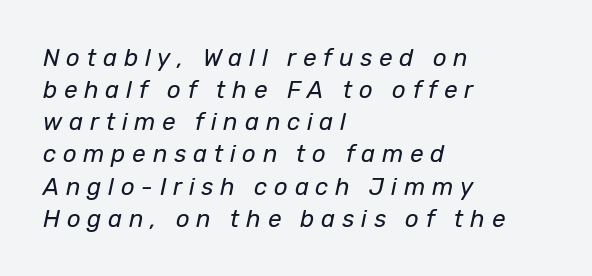
The image shows 24 px text type, italic (leaning right); set left-aligned, normal line spacing (1.34x), unusually wide letter spacing (+0.28 em), not underlined.
